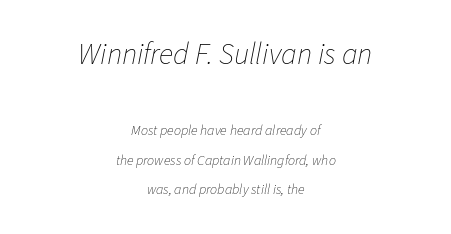
{"italic": "yes", "lean": "right", "slant_degrees": 11, "bold": "no", "weight": "thin", "width": "normal", "stroke_contrast": "low", "x_height": "medium", "monospaced": "no", "underline": "no", "align": "center", "line_spacing": "loose", "line_spacing_ratio": 2.11, "letter_spacing": "normal", "letter_spacing_em": 0.0, "larger_block": "first", "size_ratio": 2.14, "glyph_px": 30}
